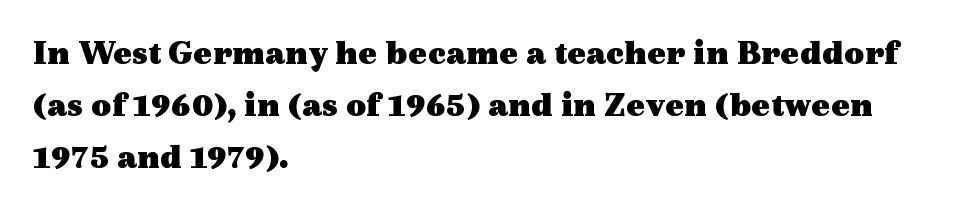
Q: Is the text bold? A: Yes.
Q: Is the text italic (slanted)? A: No, it is upright.
Q: Is the typeface a serif or a sans-serif typeface? A: Serif.
Q: Is the text underlined? A: No.
Q: How is the paragraph aligned? A: Left-aligned.
Q: Is the spacing between letters normal or unusually wide? A: Normal.
Q: Is the spacing between lines tight, normal or loose? A: Normal.
Q: Width (condensed, normal, or wide)? A: Wide.
Q: x-height? A: Medium.
Q: Monospaced? A: No.
